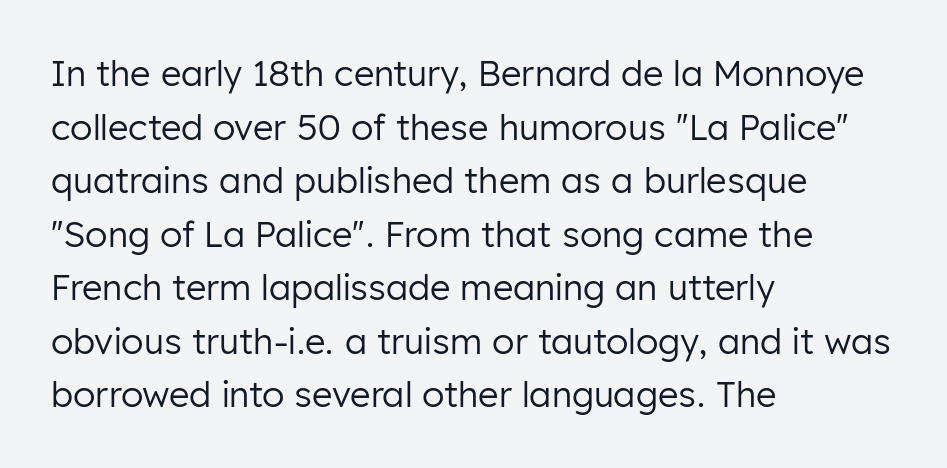
No chunkiness to these letters — they're not bold. The space beneath each line is pristine and unruled. Horizontally, the lines are justified to the leading edge only. The letters sit at their default tracking, neither squeezed nor spread.
